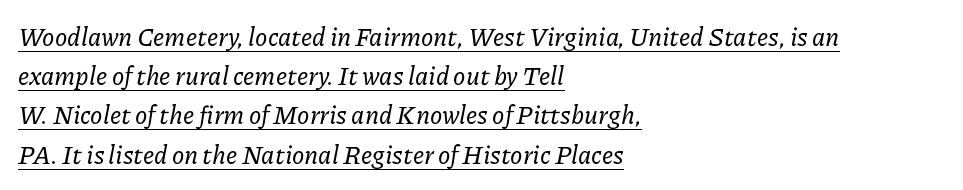
In terms of letterspacing, this is plain default setting. One glance says typical: line gaps are just what's usual. The passage is arranged the way most books set body copy — flush left. You can tell it's italic because the verticals aren't actually vertical. Honestly, the underline is the first thing you notice here.
